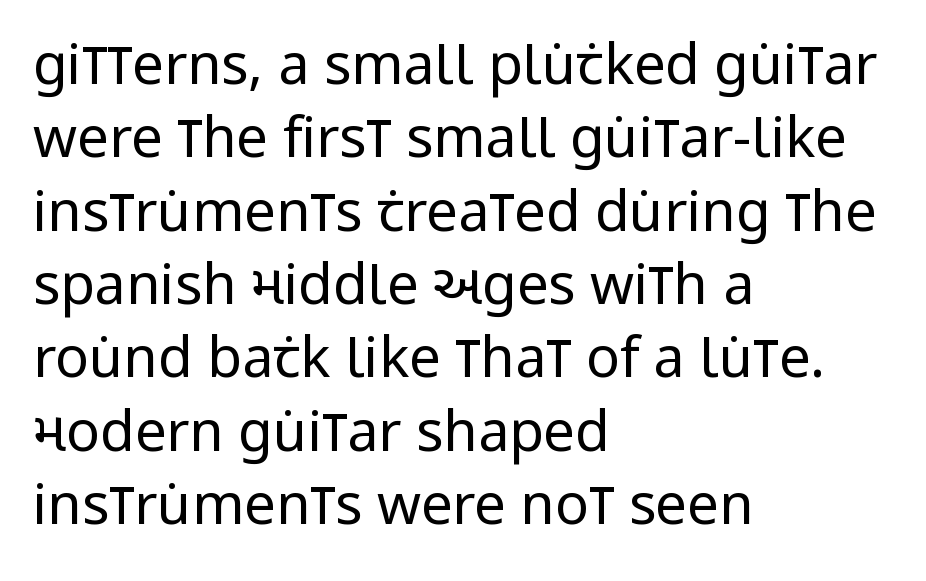
The image shows 56 px regular-weight, condensed sans-serif type, upright; set left-aligned, normal line spacing (1.31x), normal letter spacing, not underlined; low stroke contrast and a large x-height.
